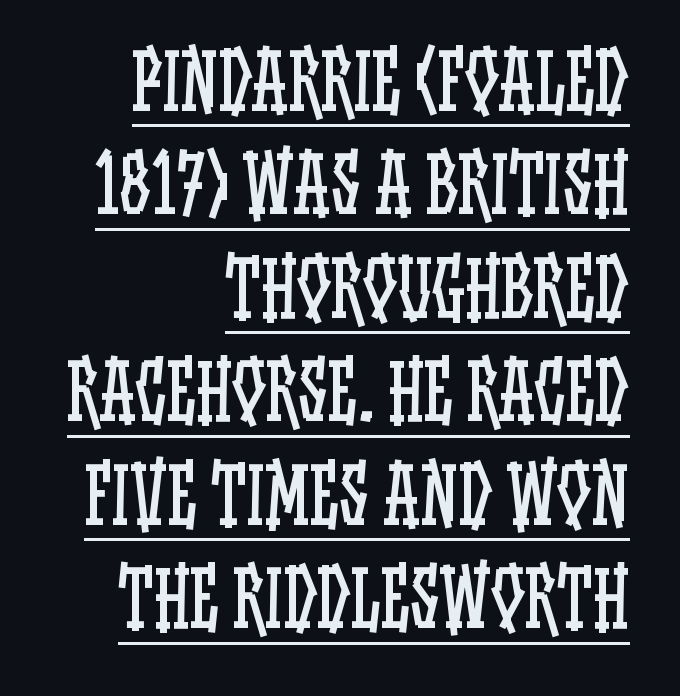
Is the block centered? No — it sits flush against the right margin. Vertical stems look standard width or narrower in stroke. A typographer would call this underscored text. Each word holds together tightly as a unit, with standard inter-letter gaps. Is there much room between lines? A standard amount, neither cramped nor airy. A typesetter would mark this as roman, not italic.
